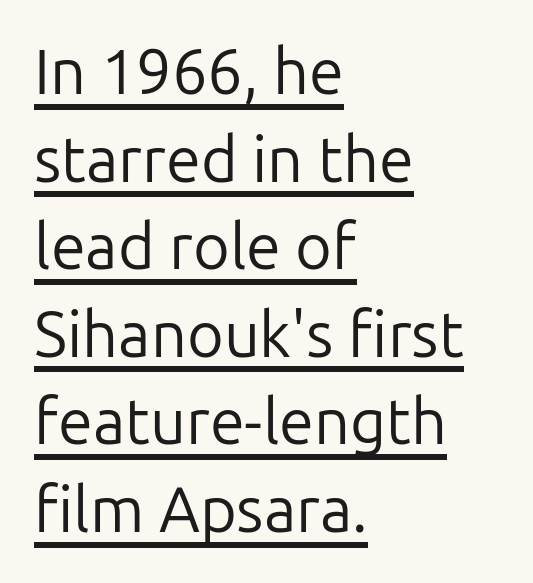
The image shows 63 px regular-weight sans-serif type, upright; set left-aligned, normal line spacing (1.39x), normal letter spacing, underlined; low stroke contrast and a medium x-height.
